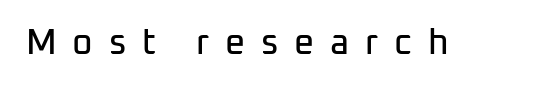
The image shows 35 px sans-serif type, upright; set unusually wide letter spacing (+0.45 em), not underlined; low stroke contrast and a medium x-height.
